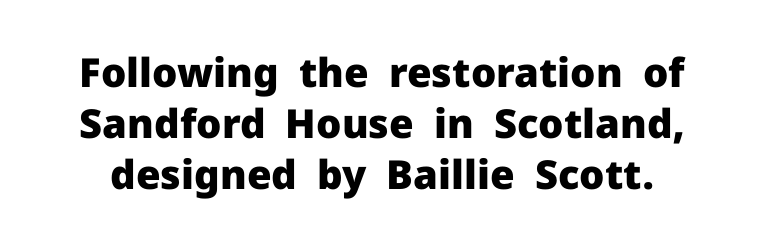
Q: Is the text bold? A: Yes.
Q: Is the text italic (slanted)? A: No, it is upright.
Q: Is the typeface a serif or a sans-serif typeface? A: Sans-serif.
Q: Is the text underlined? A: No.
Q: Is the spacing between letters normal or unusually wide? A: Normal.
Q: Is the spacing between lines tight, normal or loose? A: Normal.
Q: Width (condensed, normal, or wide)? A: Normal.
Q: Stroke contrast? A: Low.
Q: x-height? A: Medium.
Q: Monospaced? A: No.
